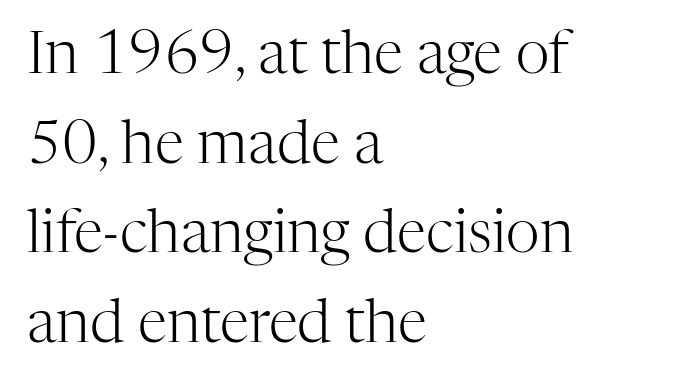
{"serif": "yes", "italic": "no", "bold": "no", "weight": "light", "width": "normal", "stroke_contrast": "high", "x_height": "medium", "monospaced": "no", "underline": "no", "align": "left", "line_spacing": "normal", "line_spacing_ratio": 1.52, "letter_spacing": "normal", "letter_spacing_em": 0.0, "glyph_px": 59}
